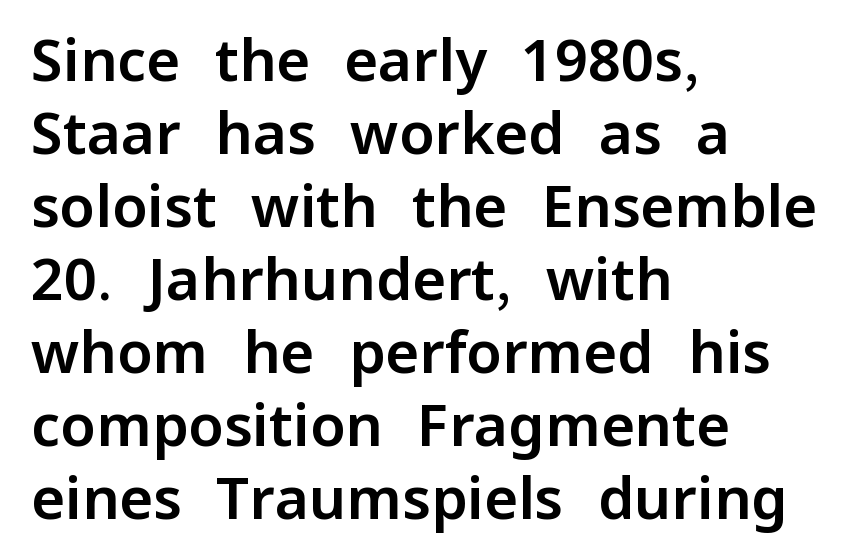
The glyphs are unaccompanied by any horizontal stroke below them. The rendering uses natural spacing where letterforms have individual widths. In terms of letterform style, serifs are entirely absent. Tall strokes in this sample are plumb rather than angled. You could call the tracking neutral — neither tight nor loose. Compared with typical paragraphs, the rows here are spaced about the same.
